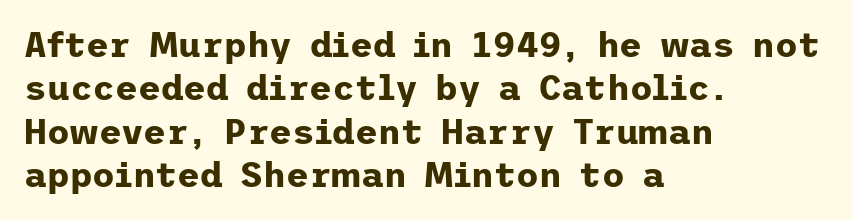
Caption: bold face, heavy strokes. Typeset ragged right — the left edge is the straight one. The font's upright variant was chosen for this text. Compared with typical body copy, the letter spacing here is the same. Each letter's strokes conclude bluntly, with no projecting serifs. The strip under each line holds only bare page.
